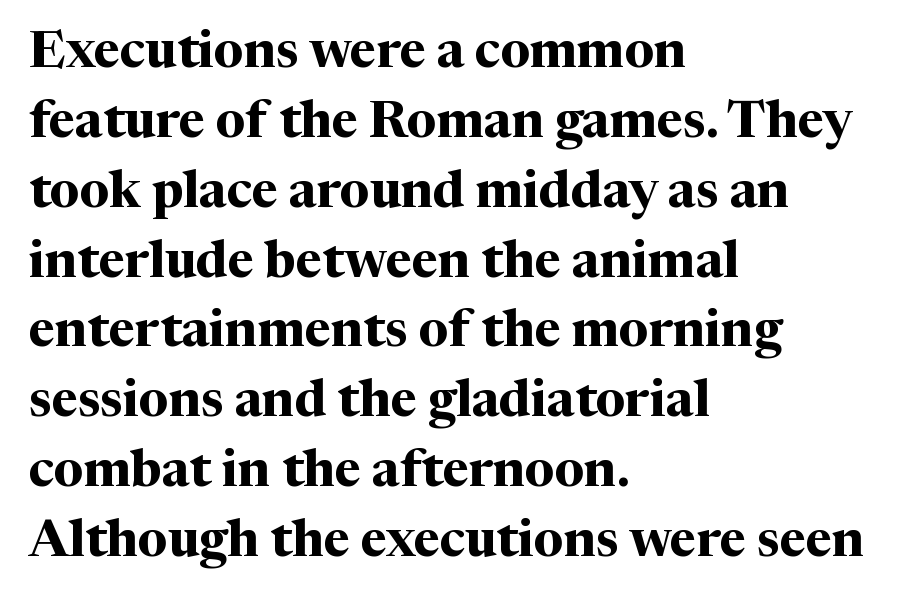
The image shows 51 px bold serif type, upright; set left-aligned, normal line spacing (1.37x), normal letter spacing, not underlined; medium stroke contrast and a medium x-height.
